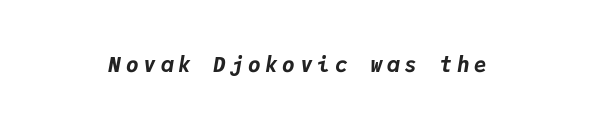
{"italic": "yes", "lean": "right", "slant_degrees": 9, "bold": "yes", "underline": "no", "letter_spacing": "wide", "letter_spacing_em": 0.23, "glyph_px": 21}
